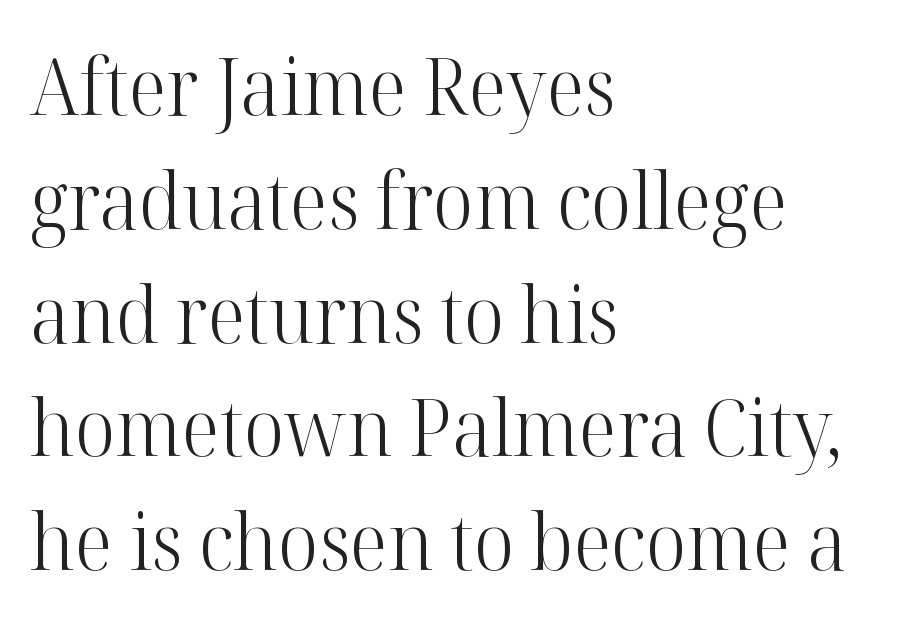
In terms of letterspacing, this is plain default setting. Does the leading feel generous? No, just average. The rendering uses natural spacing where letterforms have individual widths. A classic flush-left, rag-right setting is used for this passage. Each row of text sits above clean, open space. Every stem runs plumb, perpendicular to the baseline.
